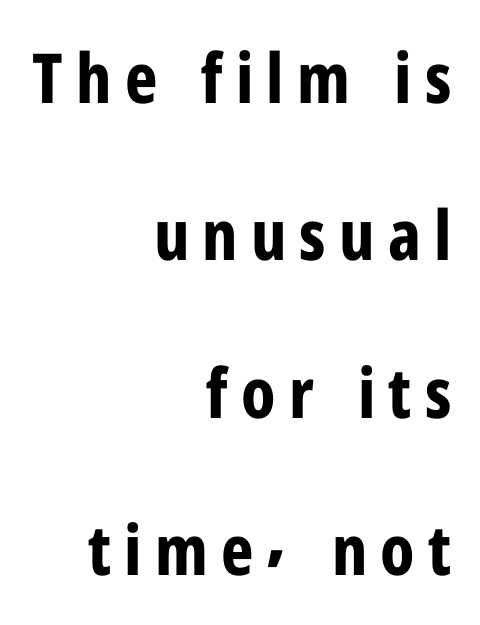
Strokes here are thick enough to call this a true bold. Varying glyph widths throughout — classic text-font behaviour. The font family rendered here belongs to the sans-serif group. Visually the block forms a straight wall on the right and a jagged coastline on the left.
